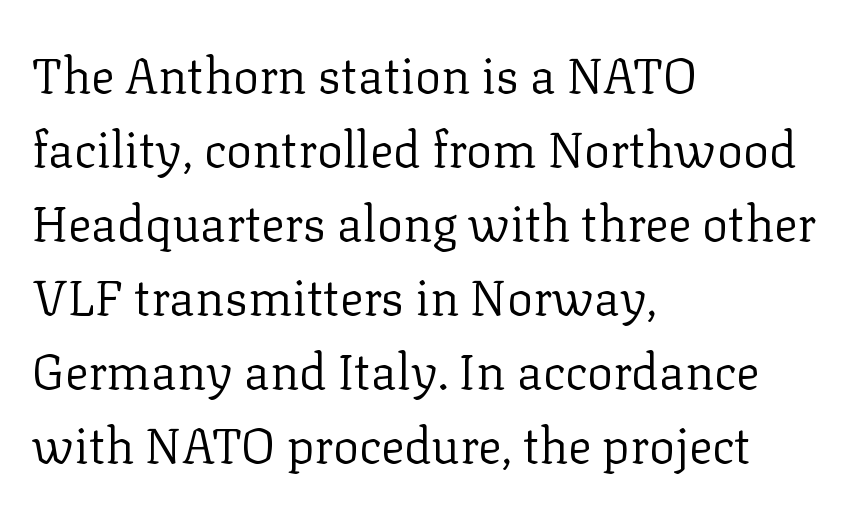
{"serif": "yes", "italic": "no", "bold": "no", "weight": "regular", "width": "normal", "stroke_contrast": "low", "x_height": "medium", "monospaced": "no", "underline": "no", "align": "left", "line_spacing": "normal", "line_spacing_ratio": 1.51, "letter_spacing": "normal", "letter_spacing_em": 0.0, "glyph_px": 49}
